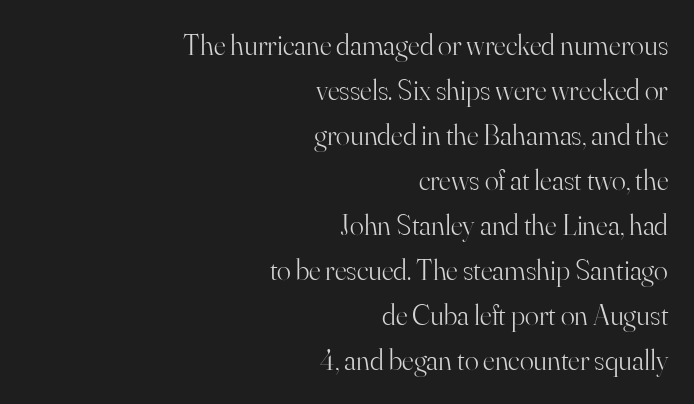
The lines are quadded right. Regular leading. You could not count columns in this text — the font is proportionally spaced. Posture: vertical. Tracking here is standard; glyphs follow each other at the usual distance.
